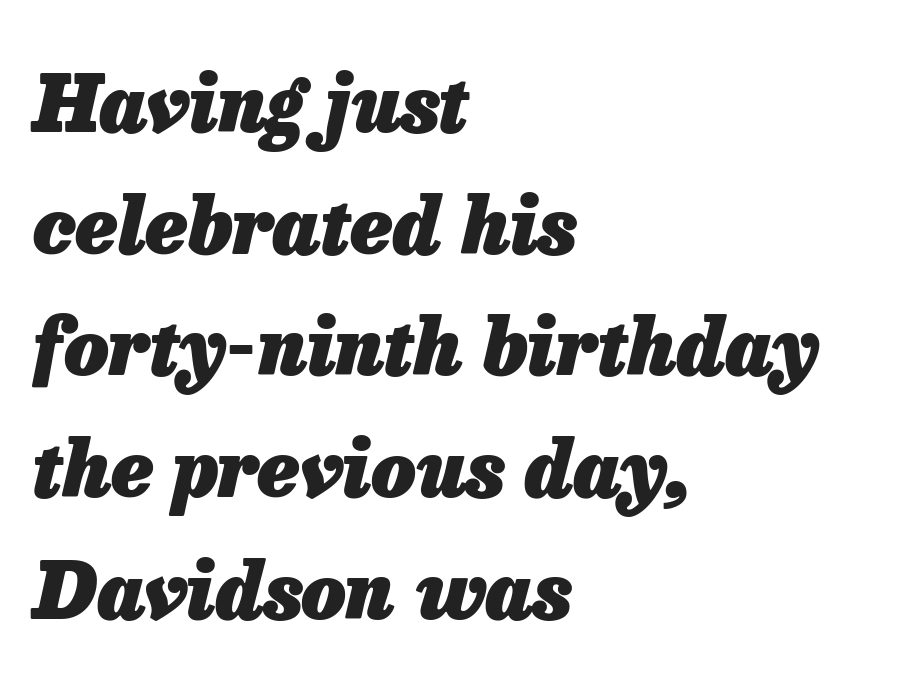
Nothing unusual about the tracking: characters are spaced as the font intends. Weight check: bold — yes, fully. If you drew a ruler down the left edge, every line would touch it. Quick note: italic. Varying glyph widths throughout — classic text-font behaviour. The space between consecutive lines is moderate.
